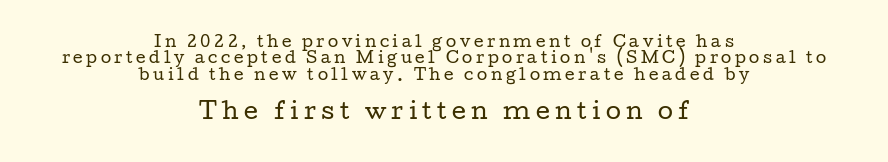
Here the second block reads like a headline and the first like body copy. These lines are centered, leaving both edges ragged. Honestly, the rows look squashed on top of each other. Caption: expanded tracking, letters set apart. Compared with a typical body face, this is equally light or lighter still.
